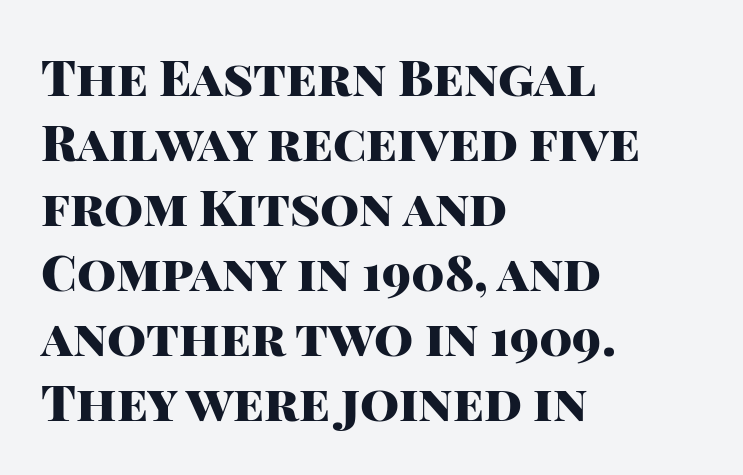
Q: Is the text bold? A: Yes.
Q: Is the text italic (slanted)? A: No, it is upright.
Q: Is the typeface a serif or a sans-serif typeface? A: Sans-serif.
Q: Is the text underlined? A: No.
Q: How is the paragraph aligned? A: Left-aligned.
Q: Is the spacing between letters normal or unusually wide? A: Normal.
Q: Is the spacing between lines tight, normal or loose? A: Normal.
Q: Width (condensed, normal, or wide)? A: Normal.
Q: Stroke contrast? A: High.
Q: x-height? A: Large.
Q: Monospaced? A: No.
